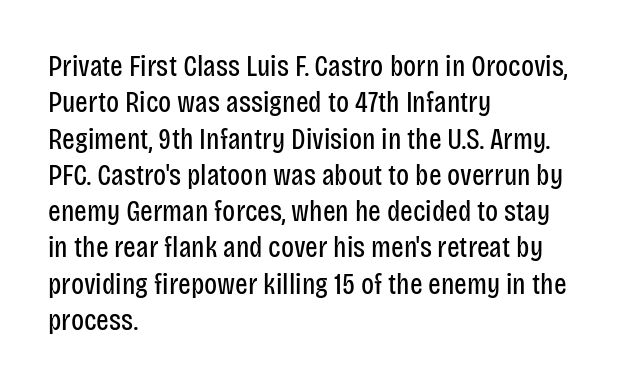
{"serif": "no", "italic": "no", "bold": "no", "weight": "regular", "width": "condensed", "stroke_contrast": "low", "x_height": "large", "monospaced": "no", "underline": "no", "align": "left", "line_spacing_ratio": 1.21, "letter_spacing": "normal", "letter_spacing_em": 0.0, "glyph_px": 30}
